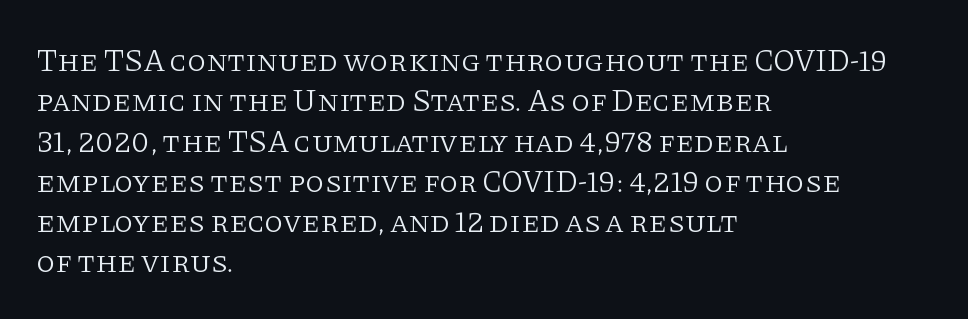
{"serif": "yes", "italic": "no", "bold": "no", "weight": "light", "width": "normal", "stroke_contrast": "low", "x_height": "large", "monospaced": "no", "underline": "no", "align": "left", "line_spacing": "normal", "line_spacing_ratio": 1.3, "letter_spacing": "normal", "letter_spacing_em": 0.0, "glyph_px": 31}
